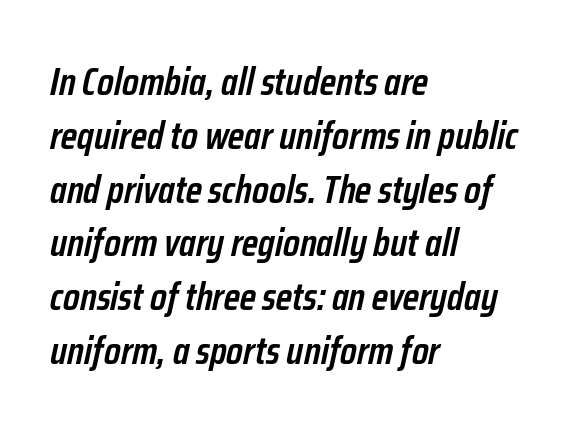
The image shows 39 px semibold, condensed type, italic (leaning right); set left-aligned, normal line spacing (1.38x), normal letter spacing, not underlined; low stroke contrast and a medium x-height.
